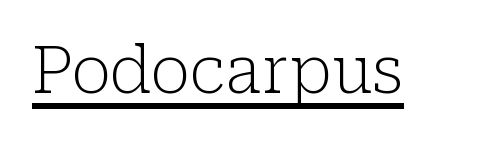
{"serif": "yes", "italic": "no", "bold": "no", "weight": "light", "width": "normal", "stroke_contrast": "low", "x_height": "medium", "monospaced": "no", "underline": "yes", "letter_spacing": "normal", "letter_spacing_em": 0.0, "glyph_px": 65}
